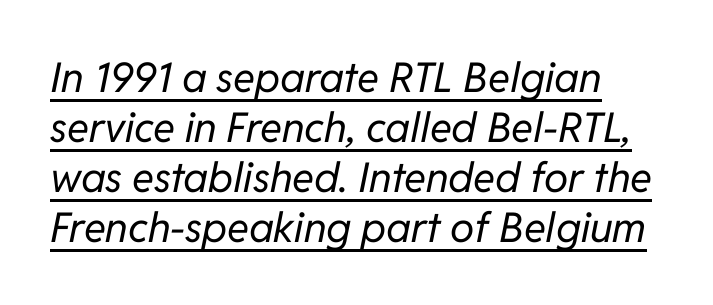
{"italic": "yes", "lean": "right", "slant_degrees": 11, "bold": "no", "weight": "regular", "width": "normal", "stroke_contrast": "low", "x_height": "medium", "monospaced": "no", "underline": "yes", "align": "left", "line_spacing_ratio": 1.22, "letter_spacing": "normal", "letter_spacing_em": 0.0, "glyph_px": 41}
